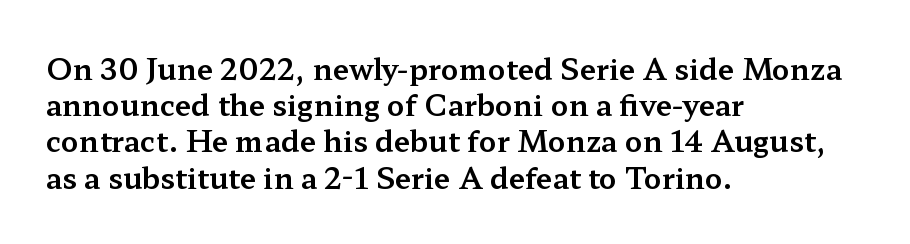
The image shows 29 px wide serif type, upright; set left-aligned, normal line spacing (1.25x), normal letter spacing, not underlined; medium stroke contrast and a medium x-height.
